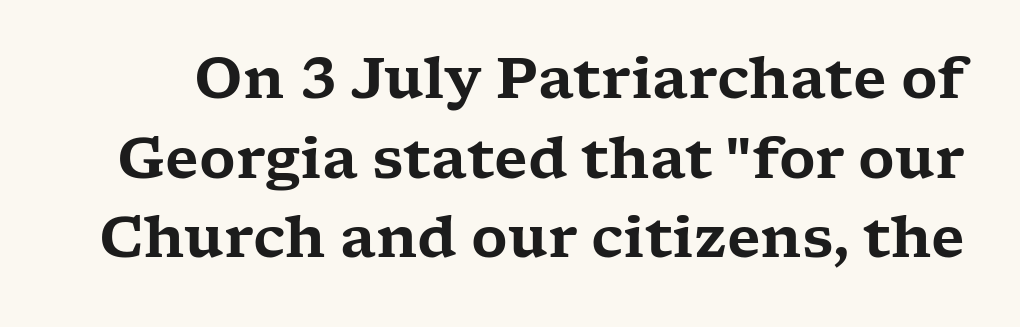
{"serif": "yes", "italic": "no", "width": "wide", "stroke_contrast": "low", "x_height": "medium", "monospaced": "no", "underline": "no", "line_spacing": "normal", "line_spacing_ratio": 1.42, "letter_spacing": "normal", "letter_spacing_em": 0.0, "glyph_px": 56}
